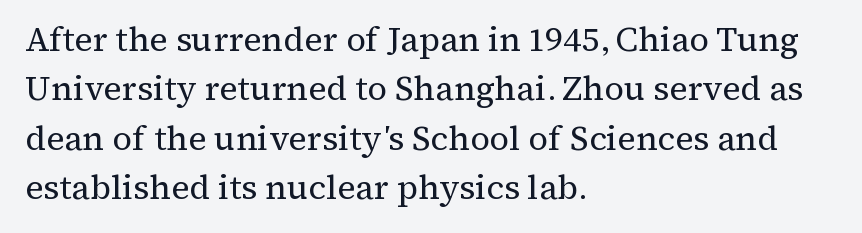
The image shows 34 px regular-weight serif type, upright; set left-aligned, normal line spacing (1.45x), normal letter spacing, not underlined; medium stroke contrast and a medium x-height.
